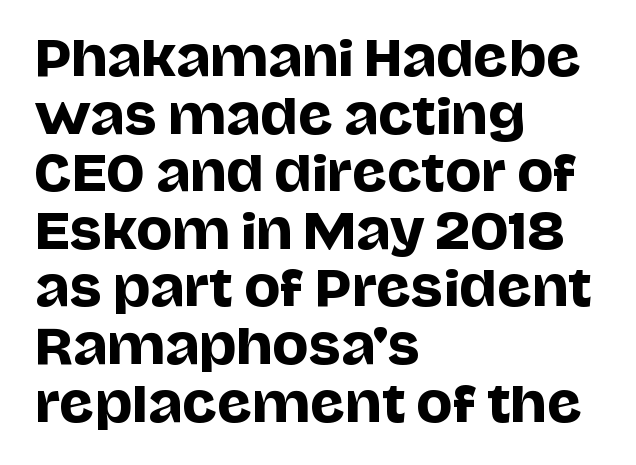
Q: Is the text italic (slanted)? A: No, it is upright.
Q: Is the typeface a serif or a sans-serif typeface? A: Sans-serif.
Q: Is the text underlined? A: No.
Q: How is the paragraph aligned? A: Left-aligned.
Q: Is the spacing between letters normal or unusually wide? A: Normal.
Q: Width (condensed, normal, or wide)? A: Normal.
Q: Stroke contrast? A: Low.
Q: x-height? A: Large.
Q: Monospaced? A: No.
